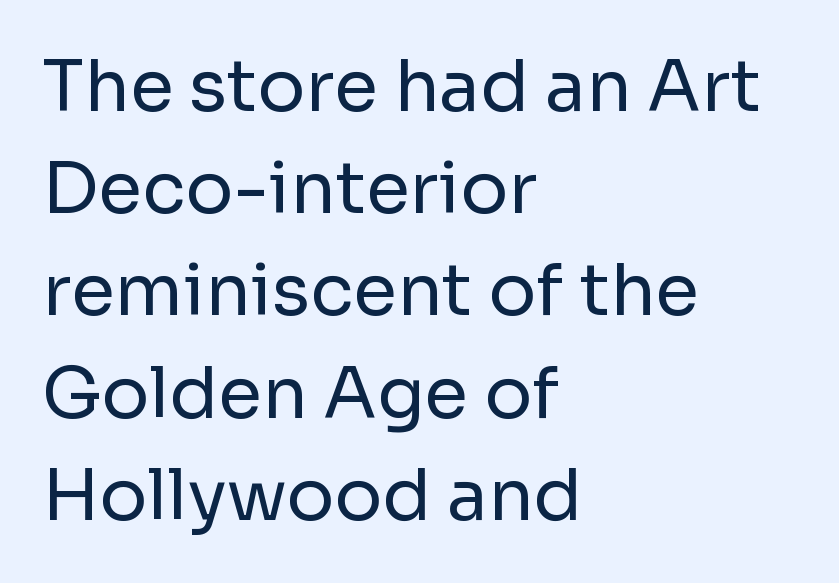
Note the varied advance widths — an 'i' is clearly narrower than an 'm'. Nobody touched the tracking dial on this one. Ascenders rise straight up at ninety degrees. Descenders hang freely into open space. Does the leading feel generous? No, just average. Regarding serifs, this sample does without them.
